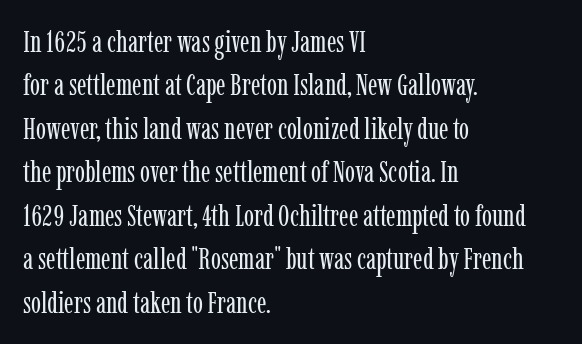
Q: Is the text bold? A: No.
Q: Is the text italic (slanted)? A: No, it is upright.
Q: Is the typeface a serif or a sans-serif typeface? A: Serif.
Q: Is the text underlined? A: No.
Q: How is the paragraph aligned? A: Left-aligned.
Q: Is the spacing between letters normal or unusually wide? A: Normal.
Q: Is the spacing between lines tight, normal or loose? A: Normal.
Q: Width (condensed, normal, or wide)? A: Condensed.
Q: Stroke contrast? A: Low.
Q: x-height? A: Medium.
Q: Monospaced? A: No.
